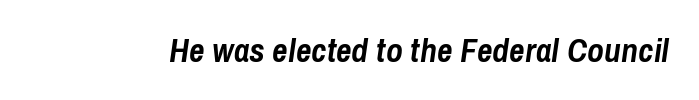
The image shows 34 px semibold, condensed type, italic (leaning right); set normal letter spacing, not underlined; low stroke contrast and a medium x-height.
